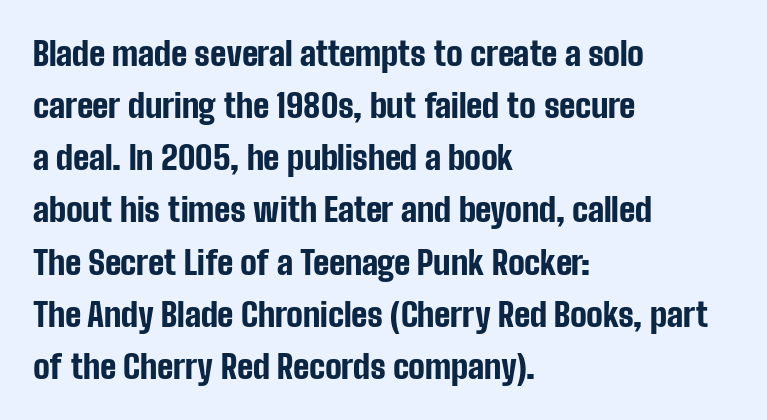
The image shows 33 px bold, condensed sans-serif type, upright; set left-aligned, normal line spacing (1.58x), normal letter spacing, not underlined; low stroke contrast and a medium x-height.
